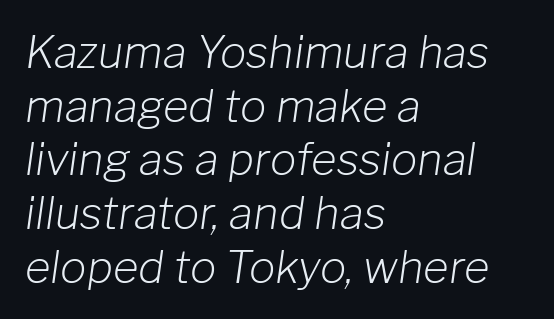
{"italic": "yes", "lean": "right", "slant_degrees": 8, "bold": "no", "weight": "light", "width": "normal", "stroke_contrast": "low", "x_height": "medium", "monospaced": "no", "underline": "no", "align": "left", "line_spacing_ratio": 1.22, "letter_spacing": "normal", "letter_spacing_em": 0.0, "glyph_px": 44}
